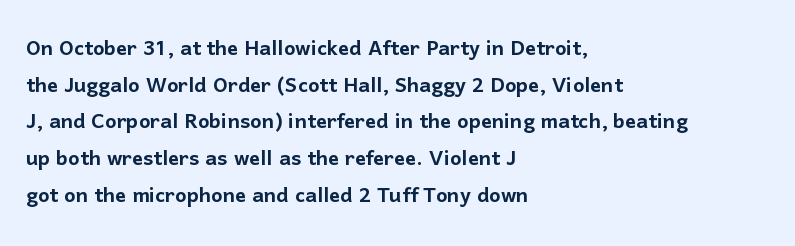
The image shows 27 px text type, upright; set left-aligned, normal line spacing (1.36x), normal letter spacing, not underlined.
